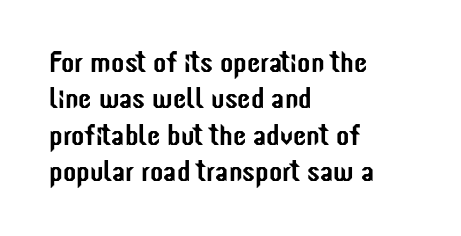
Q: Is the text italic (slanted)? A: No, it is upright.
Q: Is the typeface a serif or a sans-serif typeface? A: Sans-serif.
Q: Is the text underlined? A: No.
Q: How is the paragraph aligned? A: Left-aligned.
Q: Is the spacing between letters normal or unusually wide? A: Normal.
Q: Width (condensed, normal, or wide)? A: Condensed.
Q: Stroke contrast? A: Low.
Q: x-height? A: Medium.
Q: Monospaced? A: No.
